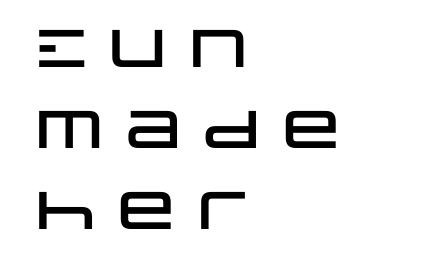
In terms of leading, this rendering sits right in the middle. The specimen reads as upright at a glance. The passage is arranged the way most books set body copy — flush left. Type without underlining.
